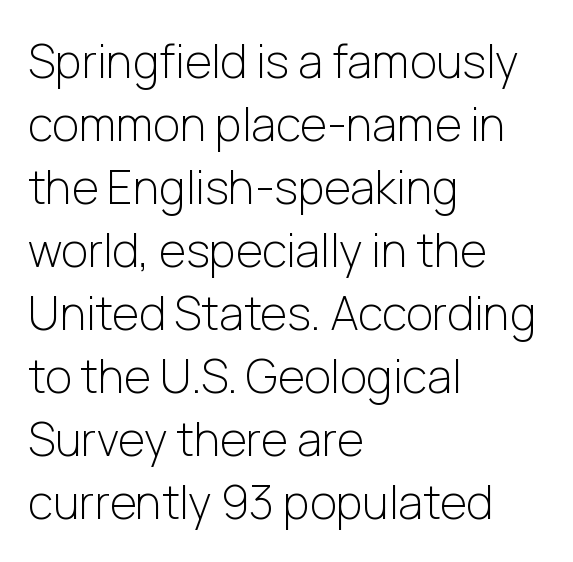
The font's upright variant was chosen for this text. Rows of type keep a routine distance in the vertical direction. Think of a printed novel: that variable character pitch is what you see here. Short and long lines alike share a common starting point at left. Check the space under the baseline: it is left empty. The letterforms sit shoulder to shoulder at normal distance.
